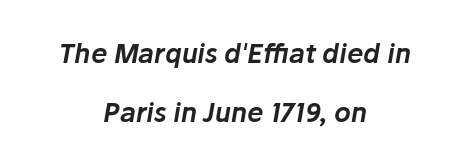
Q: Is the text italic (slanted)? A: Yes, it leans right by about 10 degrees.
Q: Is the text underlined? A: No.
Q: How is the paragraph aligned? A: Centered.
Q: Is the spacing between letters normal or unusually wide? A: Normal.
Q: Is the spacing between lines tight, normal or loose? A: Loose.
